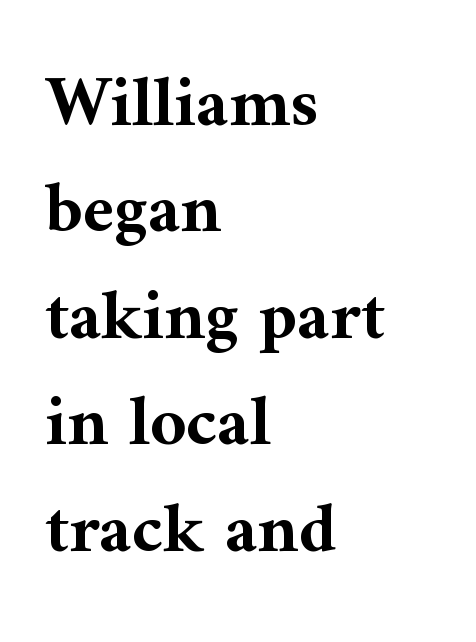
Q: Is the text bold? A: Yes.
Q: Is the text italic (slanted)? A: No, it is upright.
Q: Is the typeface a serif or a sans-serif typeface? A: Serif.
Q: Is the text underlined? A: No.
Q: How is the paragraph aligned? A: Left-aligned.
Q: Is the spacing between letters normal or unusually wide? A: Normal.
Q: Is the spacing between lines tight, normal or loose? A: Normal.
Q: Width (condensed, normal, or wide)? A: Normal.
Q: Stroke contrast? A: Medium.
Q: x-height? A: Medium.
Q: Monospaced? A: No.
